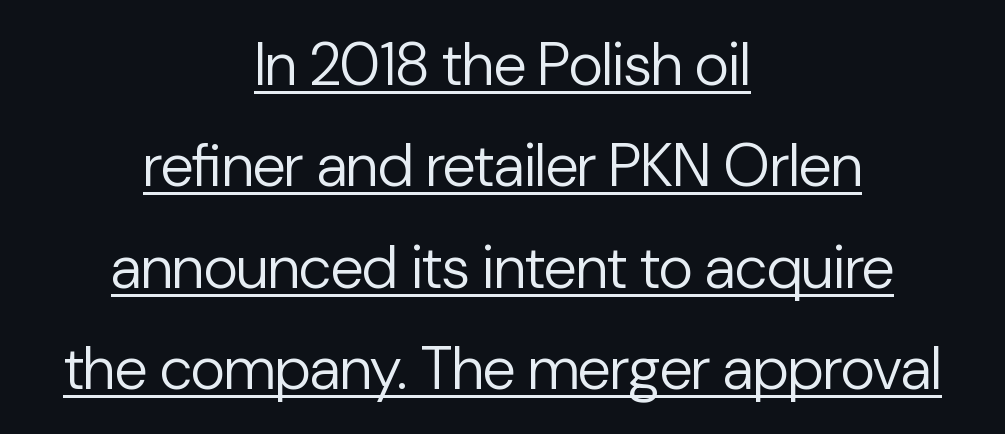
The image shows 60 px regular-weight sans-serif type, upright; set centered, normal line spacing (1.69x), normal letter spacing, underlined; low stroke contrast and a medium x-height.
